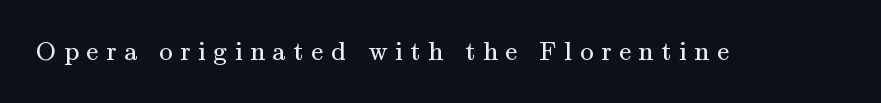
{"italic": "no", "bold": "no", "underline": "no", "letter_spacing": "wide", "letter_spacing_em": 0.28, "glyph_px": 27}
